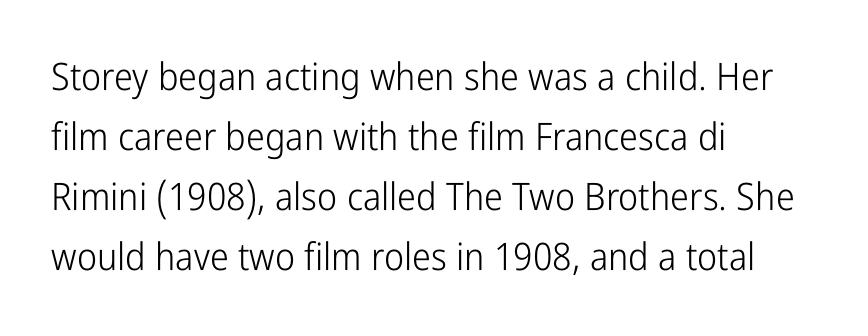
{"serif": "no", "italic": "no", "bold": "no", "weight": "light", "width": "condensed", "stroke_contrast": "low", "x_height": "medium", "monospaced": "no", "underline": "no", "align": "left", "line_spacing": "normal", "line_spacing_ratio": 1.58, "letter_spacing": "normal", "letter_spacing_em": 0.0, "glyph_px": 38}
